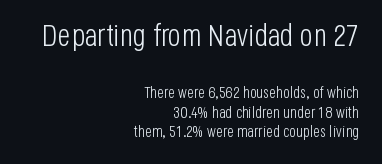
{"serif": "no", "italic": "no", "bold": "no", "weight": "light", "width": "condensed", "stroke_contrast": "low", "x_height": "large", "monospaced": "no", "underline": "no", "align": "right", "line_spacing_ratio": 1.23, "letter_spacing": "normal", "letter_spacing_em": 0.0, "larger_block": "first", "size_ratio": 1.94, "glyph_px": 31}
